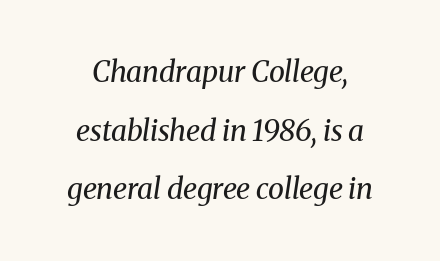
{"serif": "yes", "italic": "yes", "lean": "right", "slant_degrees": 8, "bold": "no", "weight": "regular", "width": "normal", "stroke_contrast": "medium", "x_height": "medium", "monospaced": "no", "underline": "no", "line_spacing": "loose", "line_spacing_ratio": 2.02, "letter_spacing": "normal", "letter_spacing_em": 0.0, "glyph_px": 29}
